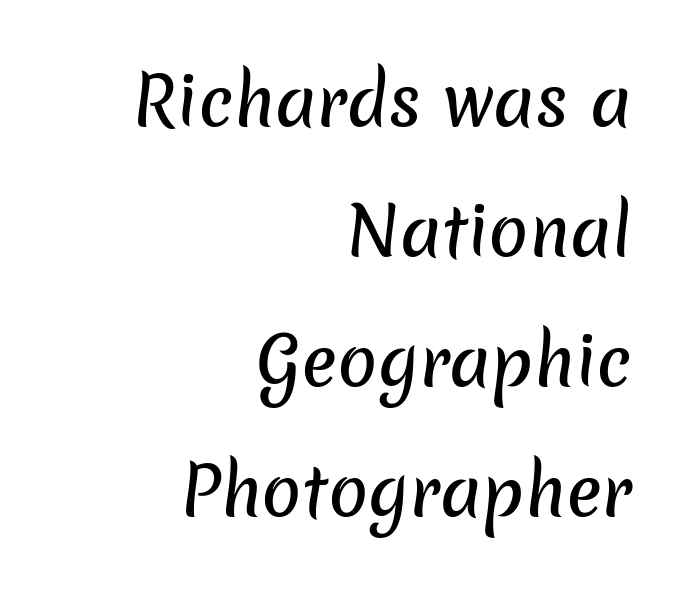
The paragraph shown leans on its right margin. Quick note: underline off. Caption: standard tracking, unaltered. Looks like regular typesetting: each glyph gets only the width it needs.
